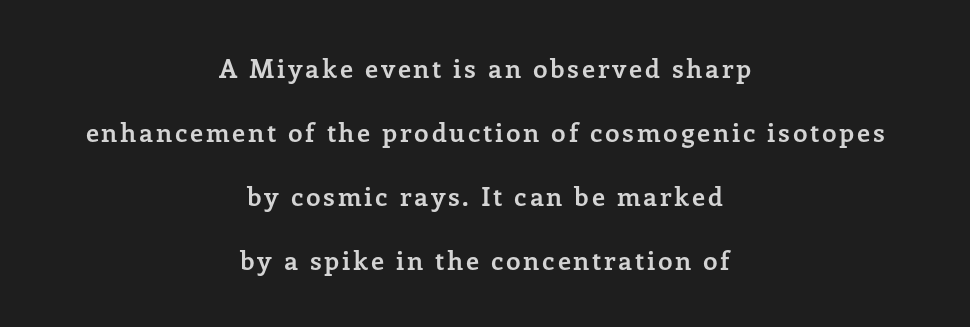
The image shows 26 px bold type, upright; set centered, loose line spacing (2.46x), not underlined.
